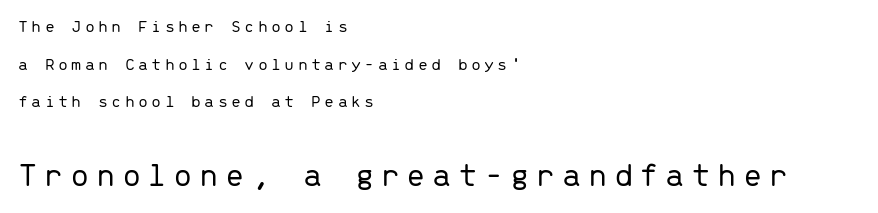
Q: Is the text bold? A: No.
Q: Is the text italic (slanted)? A: No, it is upright.
Q: Is the typeface a serif or a sans-serif typeface? A: Sans-serif.
Q: Is the text underlined? A: No.
Q: How is the paragraph aligned? A: Left-aligned.
Q: Is the spacing between lines tight, normal or loose? A: Loose.
Q: Which block of text is set in a larger size, the first (top) or the second (bottom)? A: The second (bottom) one.
Q: Width (condensed, normal, or wide)? A: Normal.
Q: Stroke contrast? A: Low.
Q: x-height? A: Medium.
Q: Monospaced? A: Yes.
